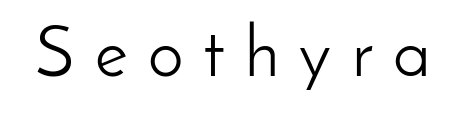
A bare baseline throughout the passage. Note: no serifs on the glyphs. The passage shown is typed in a proportional face where columns would drift. The characters are drawn with everyday or finer stroke widths. The tracking reads as deliberately expanded to a designer's eye. Posture: vertical.
